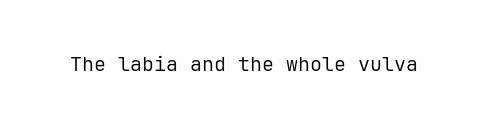
Q: Is the text bold? A: No.
Q: Is the text italic (slanted)? A: No, it is upright.
Q: Is the text underlined? A: No.
Q: Is the spacing between letters normal or unusually wide? A: Normal.
